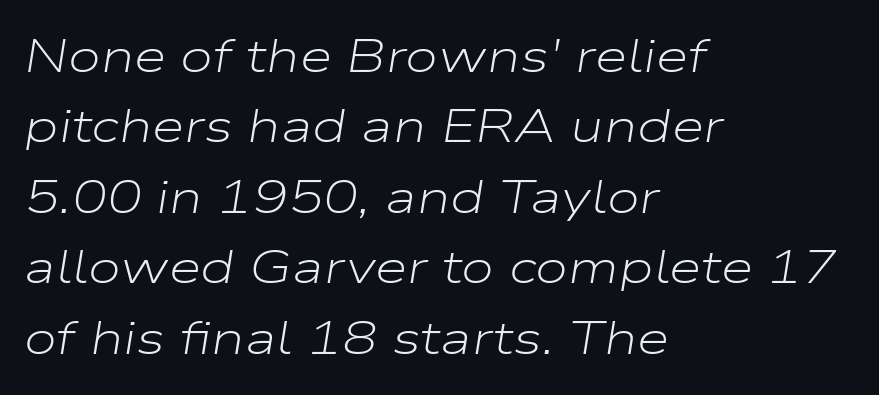
Q: Is the text bold? A: No.
Q: Is the text italic (slanted)? A: Yes, it leans right by about 9 degrees.
Q: Is the text underlined? A: No.
Q: How is the paragraph aligned? A: Left-aligned.
Q: Is the spacing between letters normal or unusually wide? A: Normal.
Q: Is the spacing between lines tight, normal or loose? A: Normal.
Q: Width (condensed, normal, or wide)? A: Wide.
Q: Stroke contrast? A: Low.
Q: x-height? A: Medium.
Q: Monospaced? A: No.
